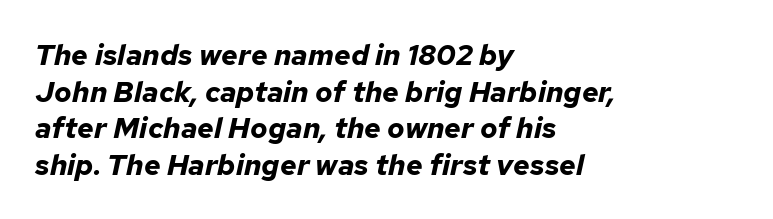
Q: Is the text bold? A: Yes.
Q: Is the text italic (slanted)? A: Yes, it leans right by about 12 degrees.
Q: Is the text underlined? A: No.
Q: How is the paragraph aligned? A: Left-aligned.
Q: Is the spacing between letters normal or unusually wide? A: Normal.
Q: Is the spacing between lines tight, normal or loose? A: Normal.
Q: Width (condensed, normal, or wide)? A: Normal.
Q: Stroke contrast? A: Low.
Q: x-height? A: Medium.
Q: Monospaced? A: No.
